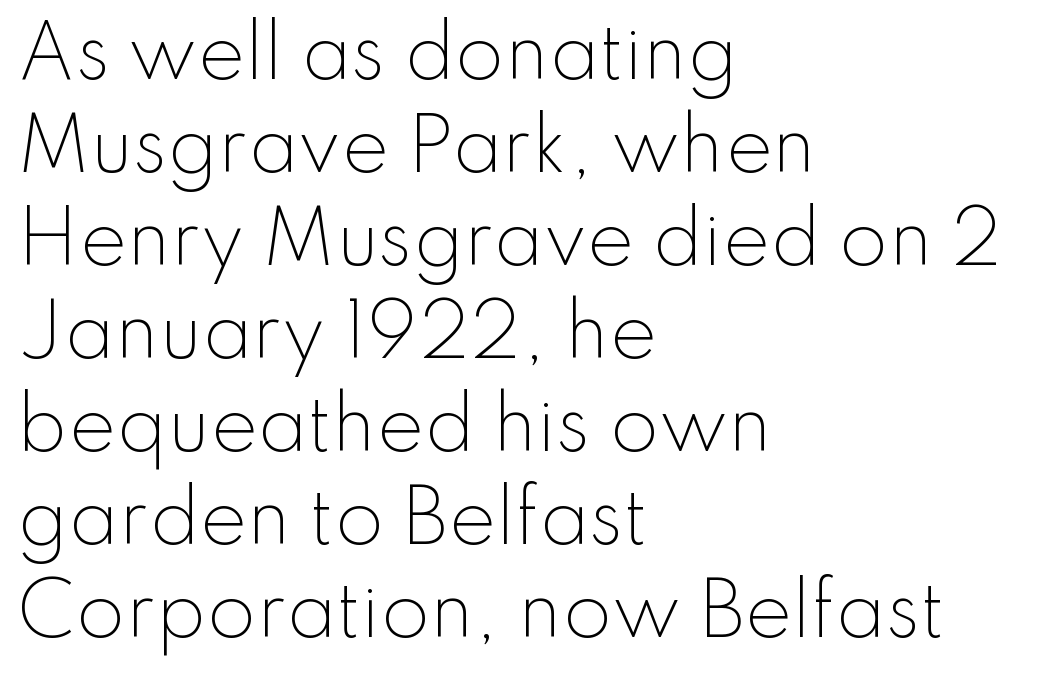
The image shows 71 px light sans-serif type, upright; set left-aligned, normal line spacing (1.31x), normal letter spacing, not underlined; low stroke contrast and a small x-height.
